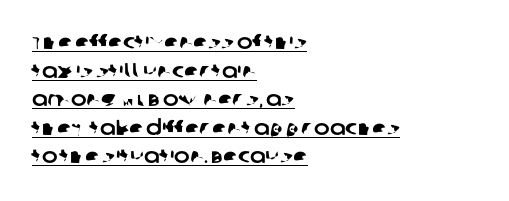
Horizontal bands of white between lines are of average thickness. This rendering leaves character spacing at its baseline value. Typeset ragged right — the left edge is the straight one. A baseline rule has been typeset under these characters.
